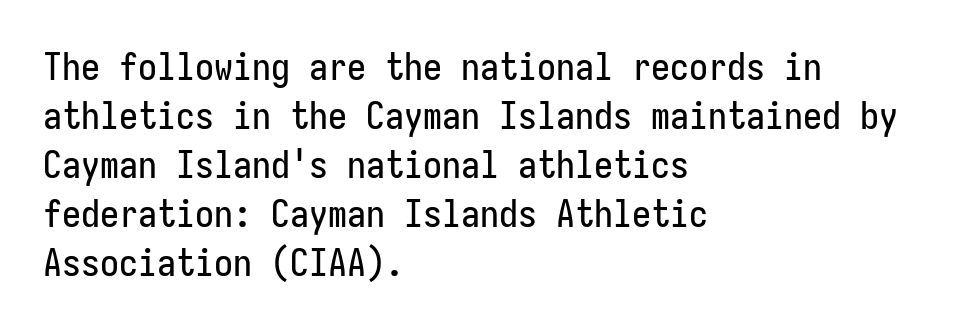
The image shows 38 px condensed sans-serif type, upright; set left-aligned, normal line spacing (1.29x), normal letter spacing, not underlined; low stroke contrast and a medium x-height.
